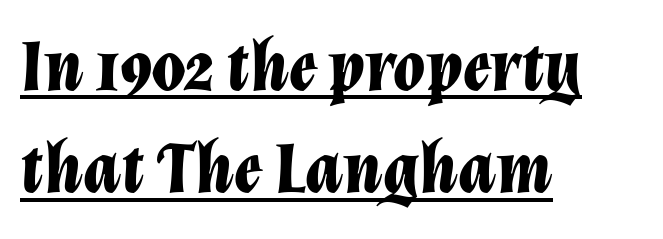
Q: Is the text bold? A: Yes.
Q: Is the text italic (slanted)? A: Yes, it leans right by about 12 degrees.
Q: Is the text underlined? A: Yes.
Q: How is the paragraph aligned? A: Left-aligned.
Q: Is the spacing between letters normal or unusually wide? A: Normal.
Q: Is the spacing between lines tight, normal or loose? A: Normal.
Q: Width (condensed, normal, or wide)? A: Normal.
Q: Stroke contrast? A: Low.
Q: x-height? A: Medium.
Q: Monospaced? A: No.
